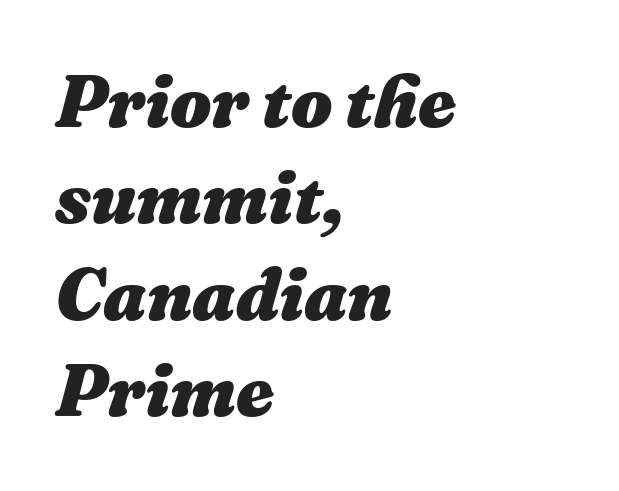
{"italic": "yes", "lean": "right", "slant_degrees": 16, "bold": "yes", "weight": "heavy", "width": "normal", "stroke_contrast": "medium", "x_height": "medium", "monospaced": "no", "underline": "no", "align": "left", "line_spacing": "normal", "line_spacing_ratio": 1.32, "letter_spacing": "normal", "letter_spacing_em": 0.0, "glyph_px": 73}
